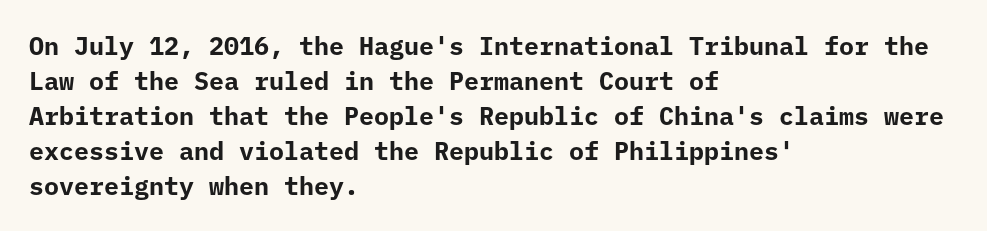
Nope, not italic — everything's standing straight. Regular leading. Teacher's note: observe the even left margin — that is flush-left alignment. The space beneath each line is pristine and unruled. Glyph-to-glyph distance matches everyday printed text.
